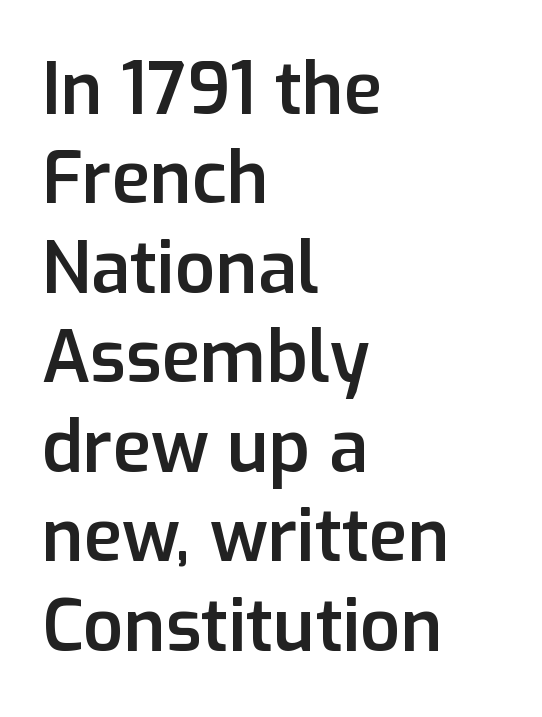
Q: Is the text bold? A: Semi-bold.
Q: Is the text italic (slanted)? A: No, it is upright.
Q: Is the typeface a serif or a sans-serif typeface? A: Sans-serif.
Q: Is the text underlined? A: No.
Q: How is the paragraph aligned? A: Left-aligned.
Q: Is the spacing between letters normal or unusually wide? A: Normal.
Q: Is the spacing between lines tight, normal or loose? A: Normal.
Q: Width (condensed, normal, or wide)? A: Normal.
Q: Stroke contrast? A: Low.
Q: x-height? A: Medium.
Q: Monospaced? A: No.
